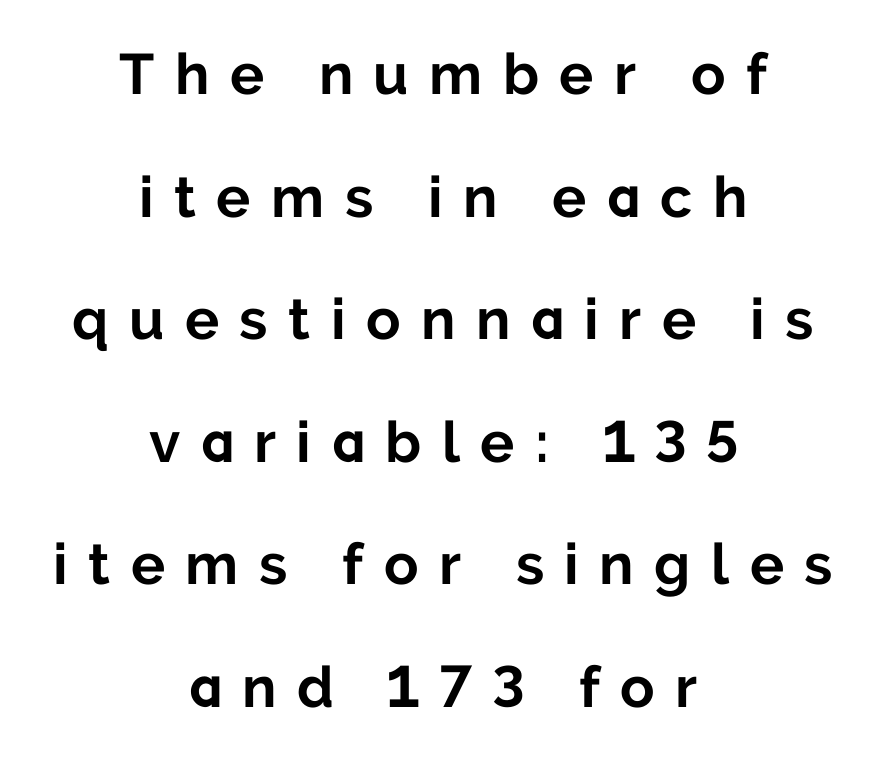
Q: Is the text bold? A: Yes.
Q: Is the text italic (slanted)? A: No, it is upright.
Q: Is the typeface a serif or a sans-serif typeface? A: Sans-serif.
Q: Is the text underlined? A: No.
Q: How is the paragraph aligned? A: Centered.
Q: Is the spacing between letters normal or unusually wide? A: Unusually wide.
Q: Is the spacing between lines tight, normal or loose? A: Loose.
Q: Width (condensed, normal, or wide)? A: Normal.
Q: Stroke contrast? A: Low.
Q: x-height? A: Medium.
Q: Monospaced? A: No.
